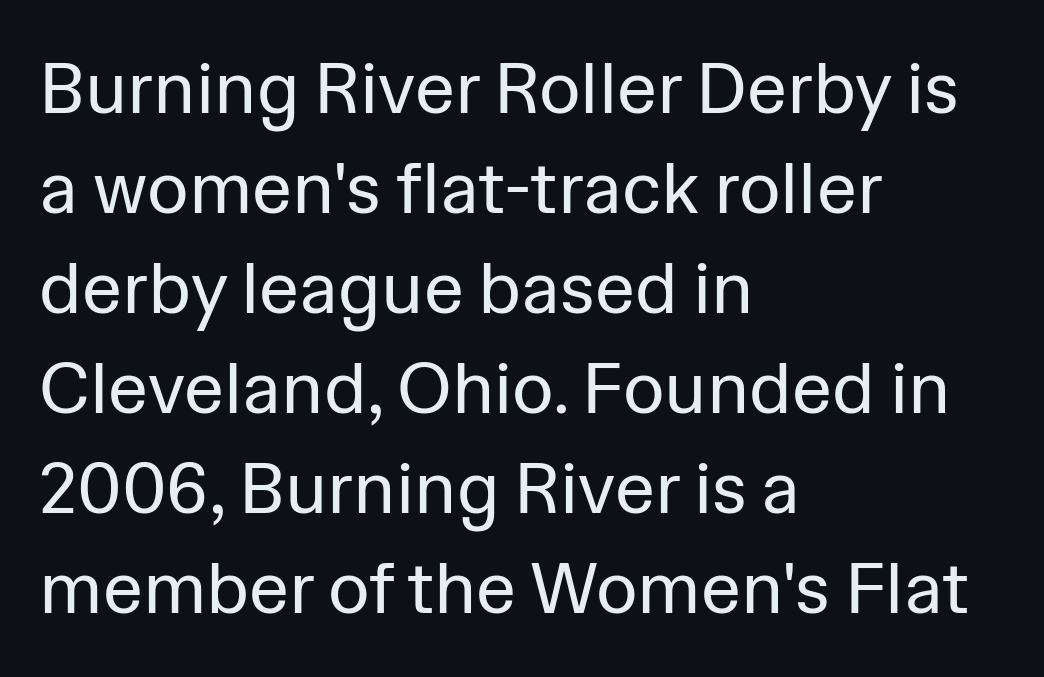
Q: Is the text bold? A: No.
Q: Is the text italic (slanted)? A: No, it is upright.
Q: Is the typeface a serif or a sans-serif typeface? A: Sans-serif.
Q: Is the text underlined? A: No.
Q: How is the paragraph aligned? A: Left-aligned.
Q: Is the spacing between letters normal or unusually wide? A: Normal.
Q: Is the spacing between lines tight, normal or loose? A: Normal.
Q: Width (condensed, normal, or wide)? A: Normal.
Q: Stroke contrast? A: Low.
Q: x-height? A: Medium.
Q: Monospaced? A: No.
